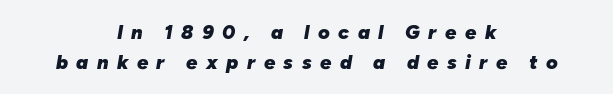
{"italic": "yes", "lean": "right", "slant_degrees": 10, "bold": "yes", "underline": "no", "align": "center", "line_spacing": "normal", "line_spacing_ratio": 1.5, "letter_spacing": "wide", "letter_spacing_em": 0.42, "glyph_px": 20}
